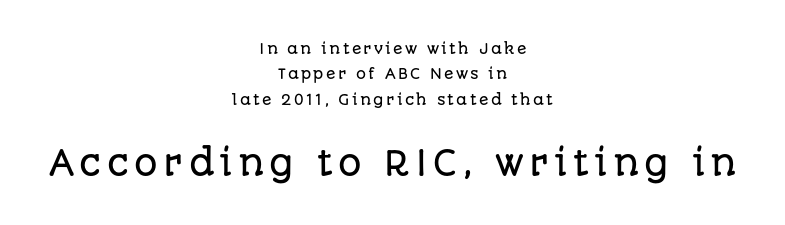
Q: Is the text italic (slanted)? A: No, it is upright.
Q: Is the typeface a serif or a sans-serif typeface? A: Sans-serif.
Q: Is the text underlined? A: No.
Q: How is the paragraph aligned? A: Centered.
Q: Which block of text is set in a larger size, the first (top) or the second (bottom)? A: The second (bottom) one.
Q: Width (condensed, normal, or wide)? A: Normal.
Q: Stroke contrast? A: Low.
Q: x-height? A: Large.
Q: Monospaced? A: No.
